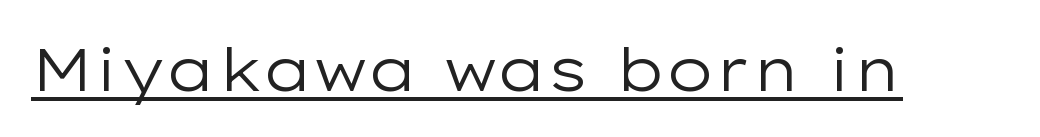
Q: Is the text bold? A: No.
Q: Is the text italic (slanted)? A: No, it is upright.
Q: Is the typeface a serif or a sans-serif typeface? A: Sans-serif.
Q: Is the text underlined? A: Yes.
Q: Is the spacing between letters normal or unusually wide? A: Normal.
Q: Width (condensed, normal, or wide)? A: Wide.
Q: Stroke contrast? A: Low.
Q: x-height? A: Medium.
Q: Monospaced? A: No.
